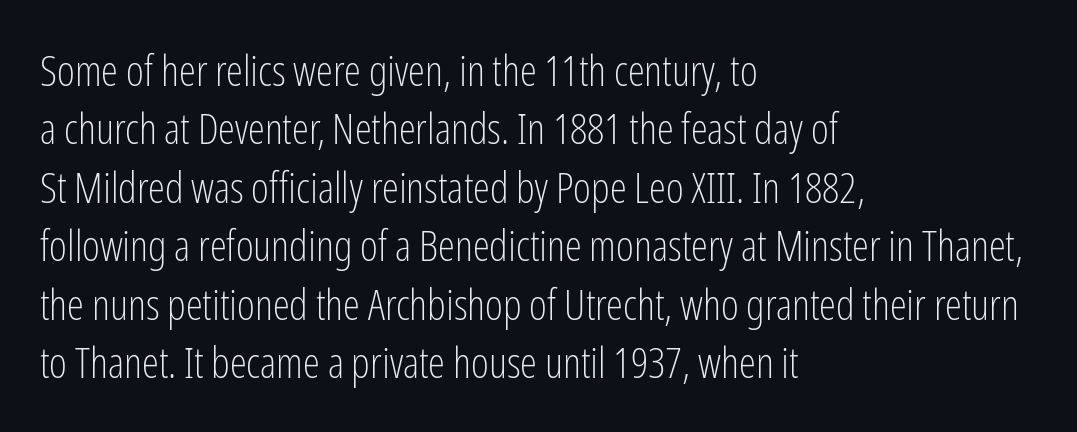
The image shows 43 px light, condensed sans-serif type, upright; set left-aligned, normal line spacing (1.36x), normal letter spacing, not underlined; low stroke contrast and a medium x-height.
